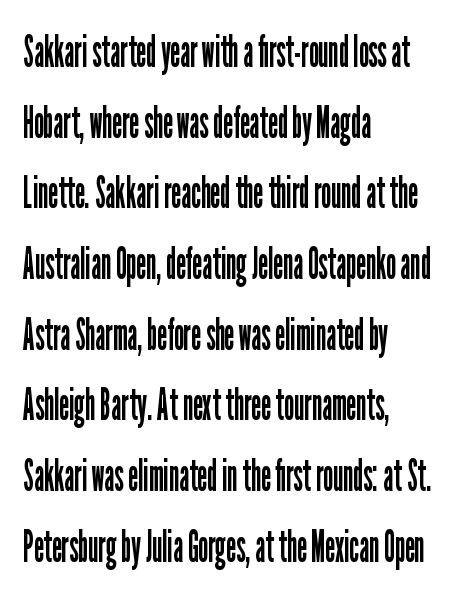
Q: Is the text bold? A: No.
Q: Is the text italic (slanted)? A: No, it is upright.
Q: Is the typeface a serif or a sans-serif typeface? A: Sans-serif.
Q: Is the text underlined? A: No.
Q: How is the paragraph aligned? A: Left-aligned.
Q: Is the spacing between letters normal or unusually wide? A: Normal.
Q: Is the spacing between lines tight, normal or loose? A: Normal.
Q: Width (condensed, normal, or wide)? A: Condensed.
Q: Stroke contrast? A: Low.
Q: x-height? A: Medium.
Q: Monospaced? A: No.
